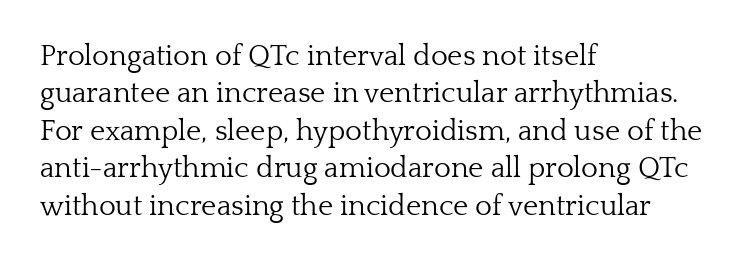
The image shows 29 px light serif type, upright; set left-aligned, normal line spacing (1.29x), normal letter spacing, not underlined; low stroke contrast and a medium x-height.
